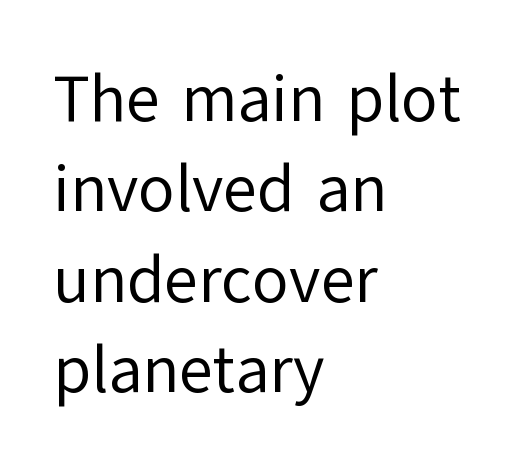
All the whitespace from short lines collects on the right. A typesetter would call this proportional, since set widths differ per character. These glyphs show unthickened strokes, regular width or finer. The rendering keeps characters at their native spacing.
